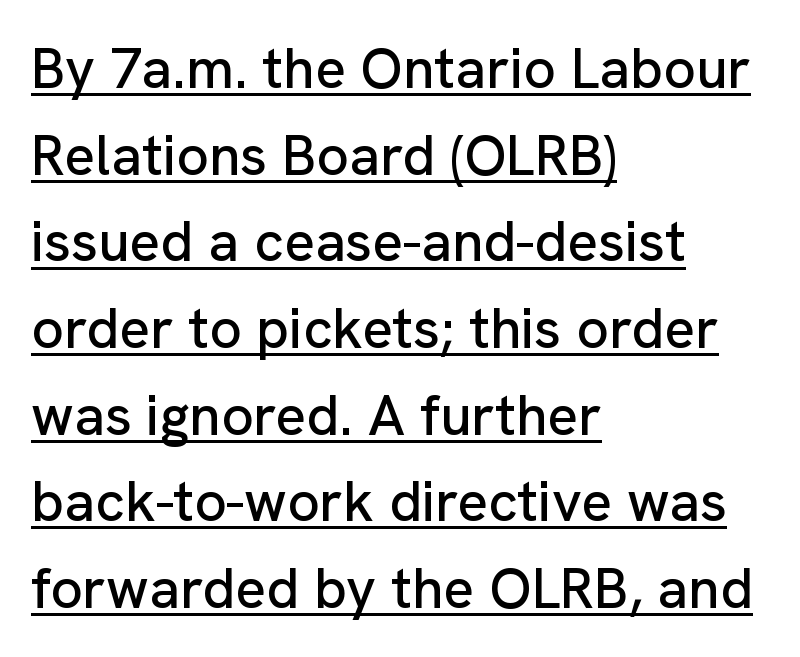
The letters advance in unequal steps, a hallmark of proportional type. The vertical gap from one line to the next is medium. These characters rest on top of a visible drawn line. A classic flush-left, rag-right setting is used for this passage.
